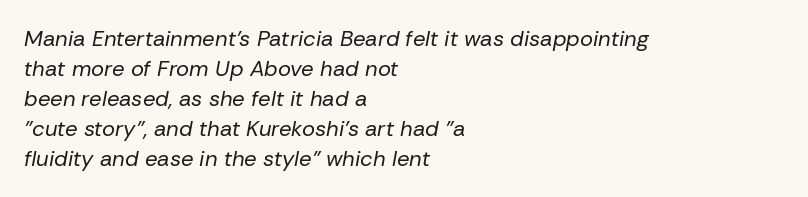
Counters stay open thanks to moderate or lighter strokes. Line starts are locked; line ends wander. The face used here has a pronounced slope to its letters. Interline gaps are of average width in this sample.
